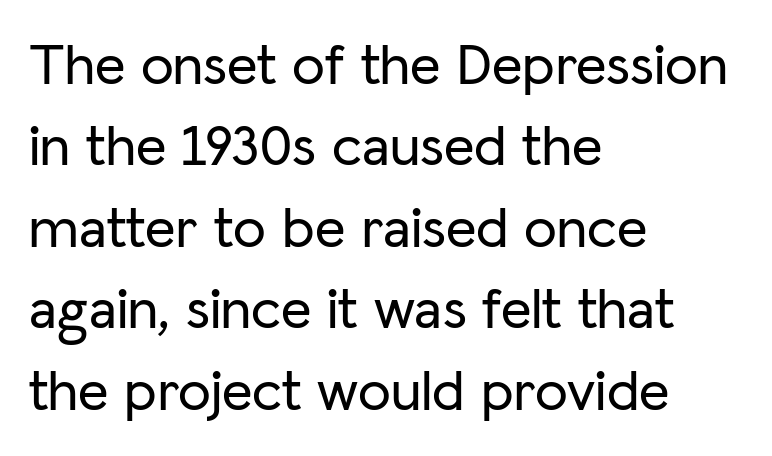
Q: Is the text italic (slanted)? A: No, it is upright.
Q: Is the typeface a serif or a sans-serif typeface? A: Sans-serif.
Q: Is the text underlined? A: No.
Q: How is the paragraph aligned? A: Left-aligned.
Q: Is the spacing between letters normal or unusually wide? A: Normal.
Q: Is the spacing between lines tight, normal or loose? A: Normal.
Q: Width (condensed, normal, or wide)? A: Normal.
Q: Stroke contrast? A: Low.
Q: x-height? A: Medium.
Q: Monospaced? A: No.
